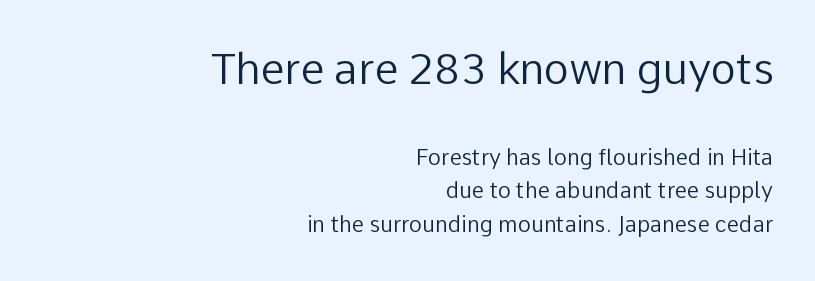
Q: Is the text bold? A: No.
Q: Is the text italic (slanted)? A: No, it is upright.
Q: Is the typeface a serif or a sans-serif typeface? A: Sans-serif.
Q: Is the text underlined? A: No.
Q: How is the paragraph aligned? A: Right-aligned.
Q: Is the spacing between letters normal or unusually wide? A: Normal.
Q: Is the spacing between lines tight, normal or loose? A: Normal.
Q: Which block of text is set in a larger size, the first (top) or the second (bottom)? A: The first (top) one.
Q: Width (condensed, normal, or wide)? A: Normal.
Q: Stroke contrast? A: Low.
Q: x-height? A: Medium.
Q: Monospaced? A: No.
